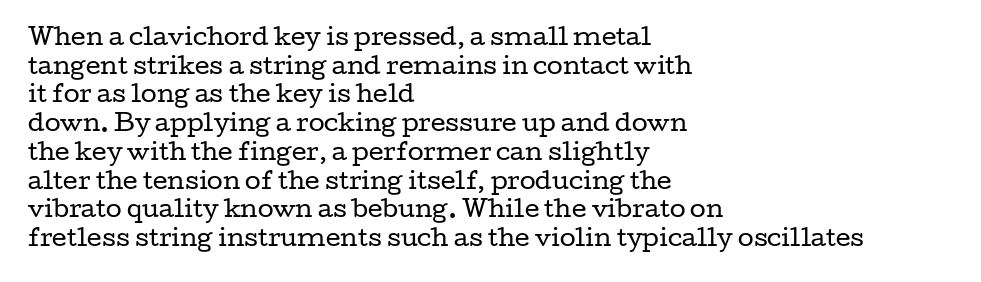
Q: Is the text bold? A: No.
Q: Is the text italic (slanted)? A: No, it is upright.
Q: Is the text underlined? A: No.
Q: How is the paragraph aligned? A: Left-aligned.
Q: Is the spacing between letters normal or unusually wide? A: Normal.
Q: Is the spacing between lines tight, normal or loose? A: Normal.
